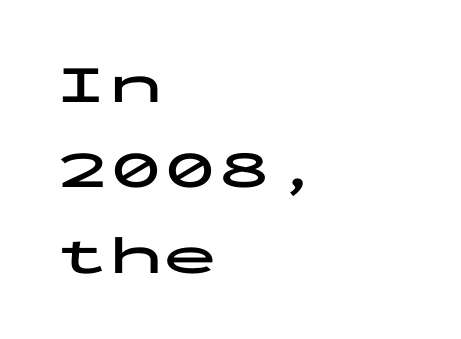
{"serif": "no", "italic": "no", "bold": "yes", "weight": "bold", "width": "wide", "stroke_contrast": "low", "x_height": "medium", "monospaced": "yes", "underline": "no", "align": "left", "line_spacing": "normal", "line_spacing_ratio": 1.58, "letter_spacing": "normal", "letter_spacing_em": 0.0, "glyph_px": 54}
